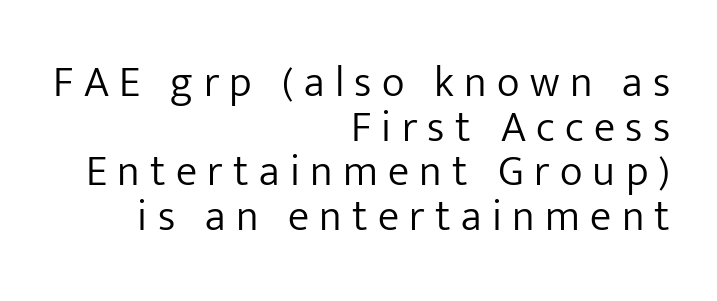
{"serif": "no", "italic": "no", "bold": "no", "weight": "light", "width": "normal", "stroke_contrast": "low", "x_height": "medium", "monospaced": "no", "underline": "no", "align": "right", "line_spacing": "tight", "line_spacing_ratio": 1.04, "letter_spacing": "wide", "letter_spacing_em": 0.24, "glyph_px": 43}
